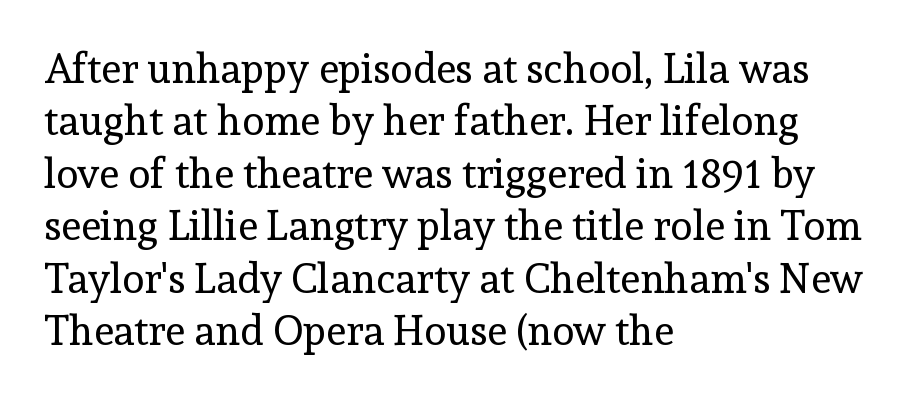
Q: Is the text bold? A: No.
Q: Is the text italic (slanted)? A: No, it is upright.
Q: Is the typeface a serif or a sans-serif typeface? A: Serif.
Q: Is the text underlined? A: No.
Q: How is the paragraph aligned? A: Left-aligned.
Q: Is the spacing between letters normal or unusually wide? A: Normal.
Q: Is the spacing between lines tight, normal or loose? A: Normal.
Q: Width (condensed, normal, or wide)? A: Normal.
Q: x-height? A: Medium.
Q: Monospaced? A: No.
